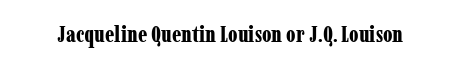
The image shows 22 px bold type, upright; set normal letter spacing, not underlined.
